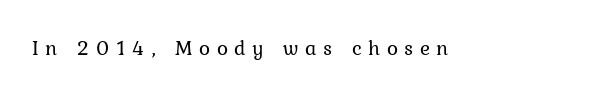
The image shows 21 px text type, upright; set unusually wide letter spacing (+0.31 em), not underlined.
